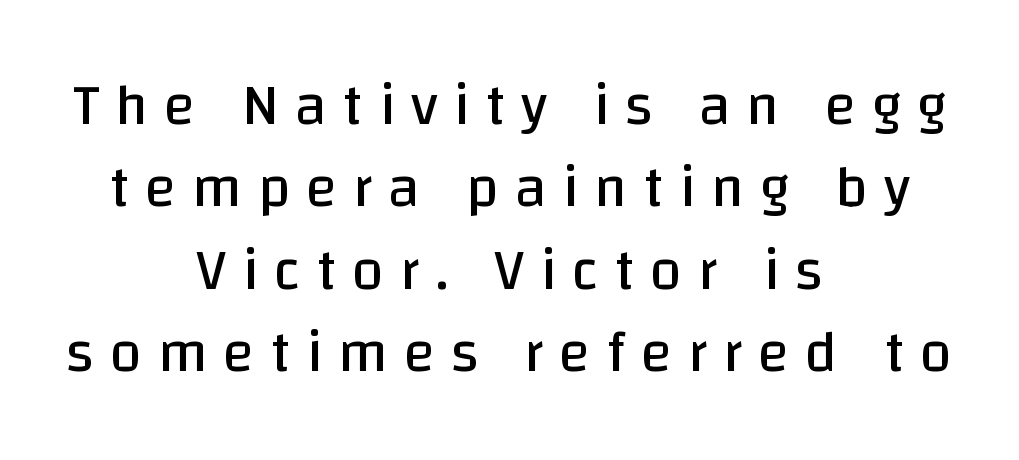
Q: Is the text bold? A: No.
Q: Is the text italic (slanted)? A: No, it is upright.
Q: Is the typeface a serif or a sans-serif typeface? A: Sans-serif.
Q: Is the text underlined? A: No.
Q: How is the paragraph aligned? A: Centered.
Q: Is the spacing between letters normal or unusually wide? A: Unusually wide.
Q: Is the spacing between lines tight, normal or loose? A: Normal.
Q: Width (condensed, normal, or wide)? A: Normal.
Q: Stroke contrast? A: Low.
Q: x-height? A: Large.
Q: Monospaced? A: No.
